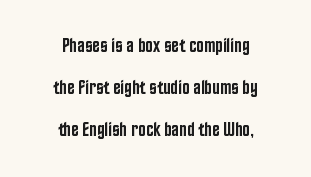
{"italic": "no", "bold": "semi", "underline": "no", "align": "center", "line_spacing": "loose", "line_spacing_ratio": 2.09, "letter_spacing": "normal", "letter_spacing_em": 0.0, "glyph_px": 20}
